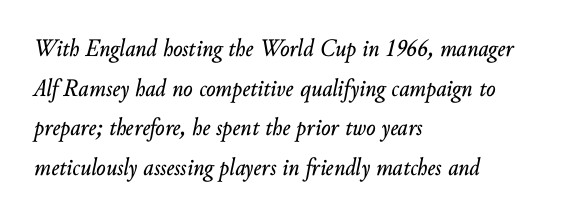
Q: Is the text italic (slanted)? A: Yes, it leans right by about 10 degrees.
Q: Is the text underlined? A: No.
Q: How is the paragraph aligned? A: Left-aligned.
Q: Is the spacing between letters normal or unusually wide? A: Normal.
Q: Is the spacing between lines tight, normal or loose? A: Normal.
